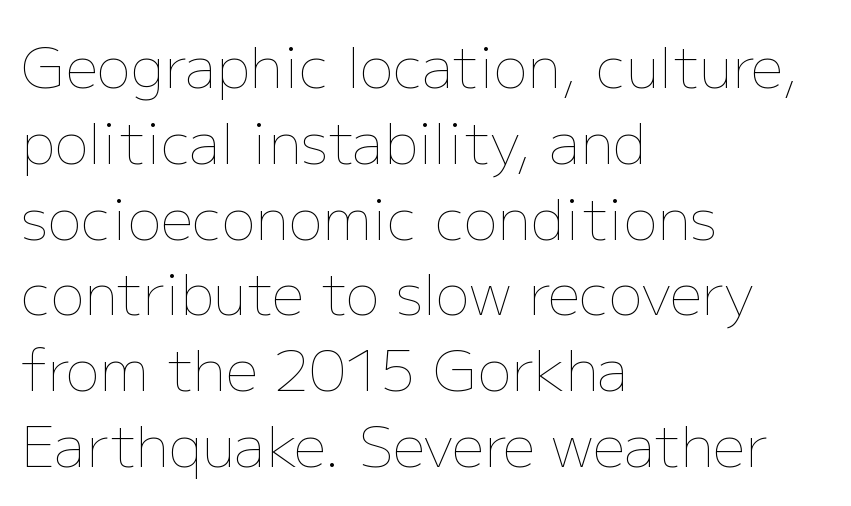
{"italic": "no", "bold": "no", "weight": "thin", "width": "normal", "stroke_contrast": "low", "x_height": "medium", "monospaced": "no", "underline": "no", "align": "left", "line_spacing": "normal", "line_spacing_ratio": 1.33, "letter_spacing": "normal", "letter_spacing_em": 0.0, "glyph_px": 57}
